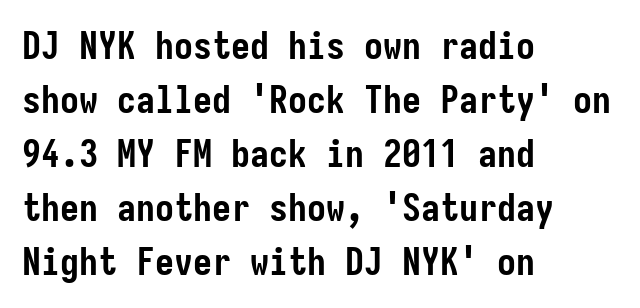
{"serif": "no", "italic": "no", "bold": "yes", "weight": "semibold", "width": "condensed", "stroke_contrast": "low", "x_height": "medium", "underline": "no", "align": "left", "line_spacing": "normal", "line_spacing_ratio": 1.42, "letter_spacing": "normal", "letter_spacing_em": 0.0, "glyph_px": 38}
